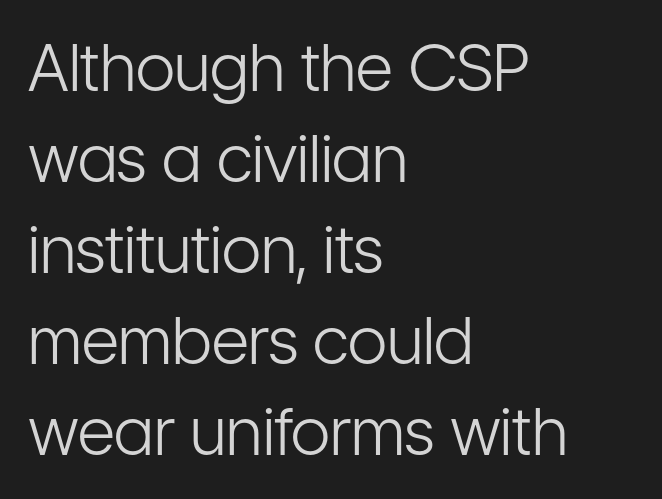
The image shows 65 px light, condensed sans-serif type, upright; set left-aligned, normal line spacing (1.4x), normal letter spacing, not underlined; low stroke contrast and a medium x-height.
